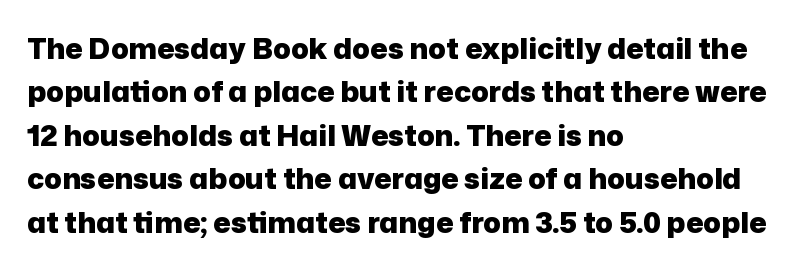
{"serif": "no", "italic": "no", "bold": "yes", "weight": "heavy", "width": "normal", "stroke_contrast": "low", "x_height": "medium", "monospaced": "no", "underline": "no", "align": "left", "line_spacing": "normal", "line_spacing_ratio": 1.5, "letter_spacing": "normal", "letter_spacing_em": 0.0, "glyph_px": 29}
